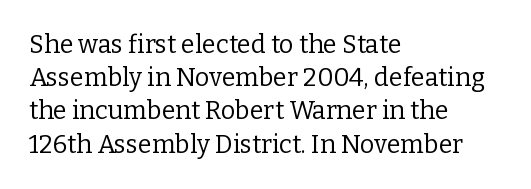
These lines sit exactly where default settings would place them. Decoration check: the copy has no underline. The typeface has the unassuming heft of standard copy or less. Horizontal alignment here is leftward, the default for most running prose.
